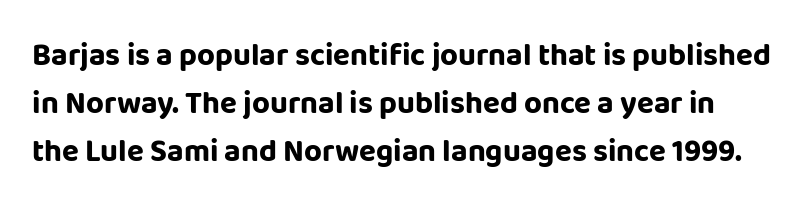
Q: Is the text bold? A: Yes.
Q: Is the text italic (slanted)? A: No, it is upright.
Q: Is the typeface a serif or a sans-serif typeface? A: Sans-serif.
Q: Is the text underlined? A: No.
Q: Is the spacing between letters normal or unusually wide? A: Normal.
Q: Is the spacing between lines tight, normal or loose? A: Normal.
Q: Width (condensed, normal, or wide)? A: Normal.
Q: Stroke contrast? A: Low.
Q: x-height? A: Large.
Q: Monospaced? A: No.
